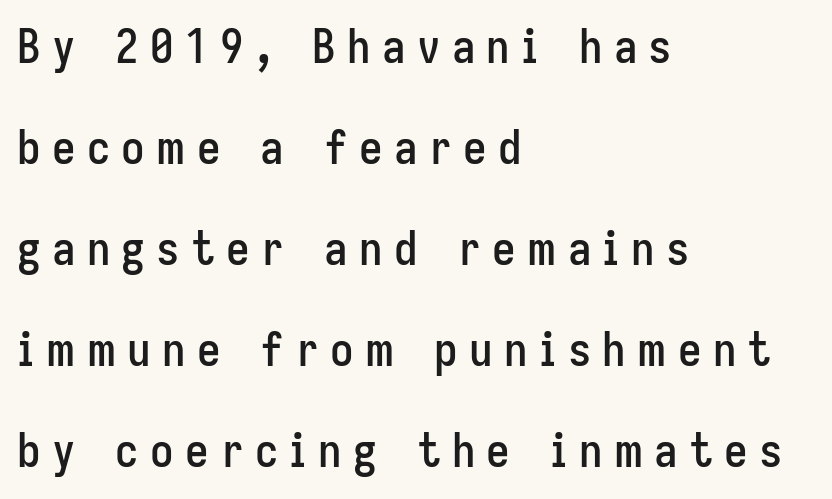
{"serif": "no", "italic": "no", "width": "condensed", "stroke_contrast": "low", "x_height": "medium", "monospaced": "no", "underline": "no", "align": "left", "line_spacing": "loose", "line_spacing_ratio": 2.15, "letter_spacing": "wide", "letter_spacing_em": 0.24, "glyph_px": 47}
